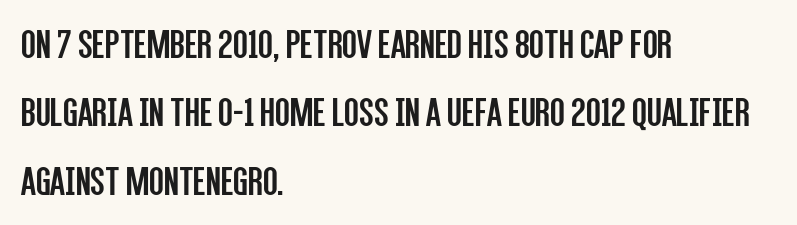
A roman cut, with each character standing at attention. Whoever set this chose a conventional vertical rhythm. Letterform terminals end flat and unadorned throughout the passage. The typesetting does not lean heavy: it is not bold.
